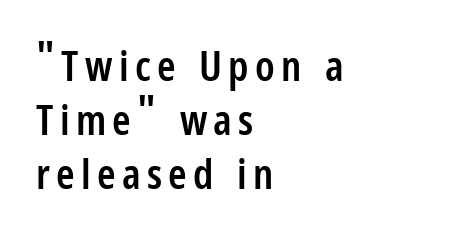
The image shows 42 px semibold, condensed sans-serif type, upright; set left-aligned, normal line spacing (1.29x), not underlined; low stroke contrast and a medium x-height.
